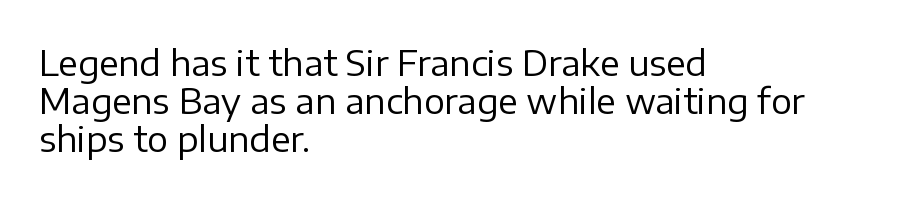
Q: Is the text bold? A: No.
Q: Is the text italic (slanted)? A: No, it is upright.
Q: Is the typeface a serif or a sans-serif typeface? A: Sans-serif.
Q: Is the text underlined? A: No.
Q: How is the paragraph aligned? A: Left-aligned.
Q: Is the spacing between letters normal or unusually wide? A: Normal.
Q: Is the spacing between lines tight, normal or loose? A: Tight.
Q: Width (condensed, normal, or wide)? A: Normal.
Q: Stroke contrast? A: Low.
Q: x-height? A: Medium.
Q: Monospaced? A: No.
